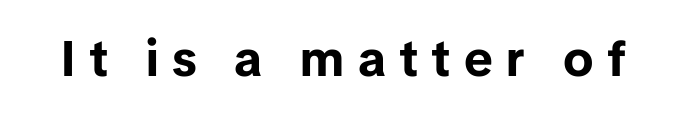
The image shows 50 px bold sans-serif type, upright; set unusually wide letter spacing (+0.27 em), not underlined; low stroke contrast and a medium x-height.
